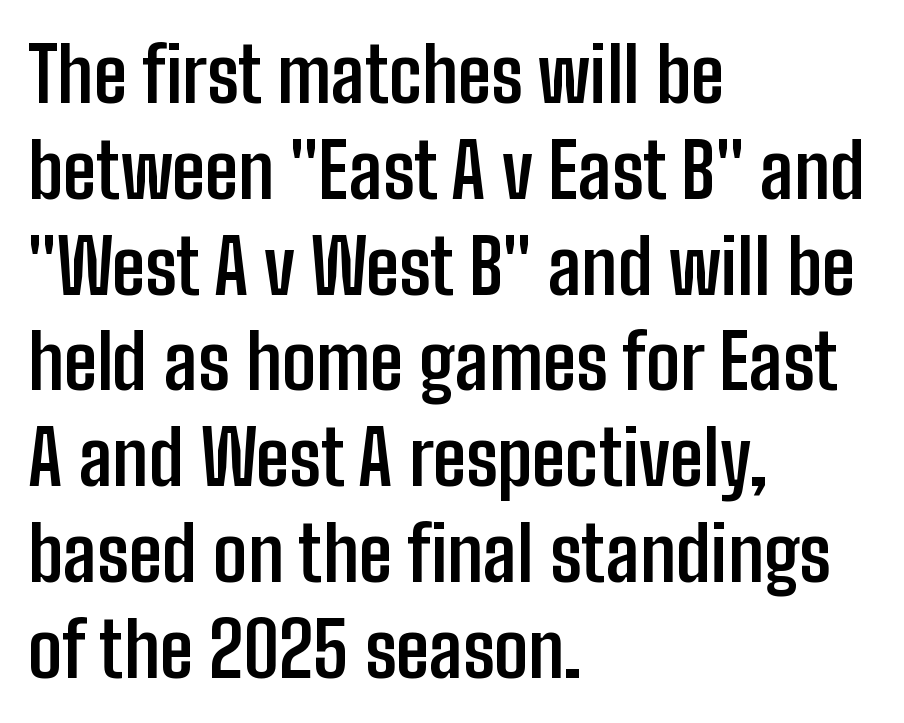
{"serif": "no", "italic": "no", "bold": "yes", "weight": "semibold", "width": "condensed", "stroke_contrast": "low", "x_height": "medium", "monospaced": "no", "underline": "no", "align": "left", "line_spacing": "normal", "line_spacing_ratio": 1.26, "letter_spacing": "normal", "letter_spacing_em": 0.0, "glyph_px": 76}
